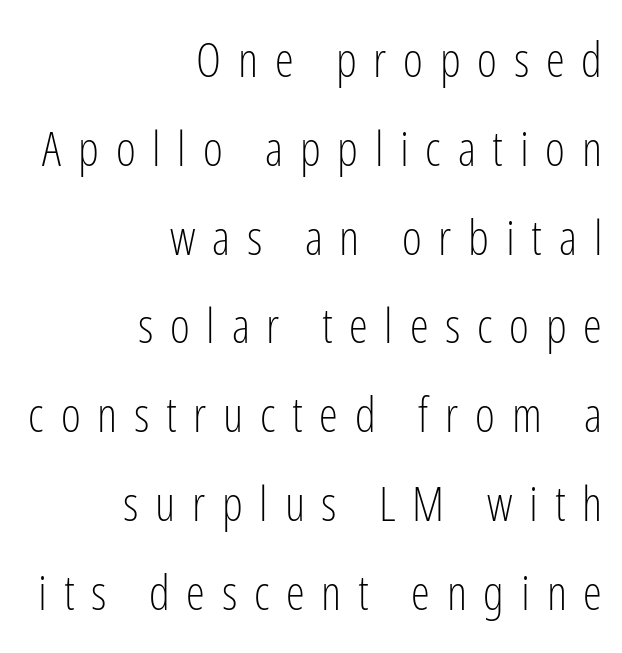
Q: Is the text bold? A: No.
Q: Is the text italic (slanted)? A: No, it is upright.
Q: Is the typeface a serif or a sans-serif typeface? A: Sans-serif.
Q: Is the text underlined? A: No.
Q: How is the paragraph aligned? A: Right-aligned.
Q: Is the spacing between letters normal or unusually wide? A: Unusually wide.
Q: Width (condensed, normal, or wide)? A: Condensed.
Q: Stroke contrast? A: Low.
Q: x-height? A: Medium.
Q: Monospaced? A: No.
